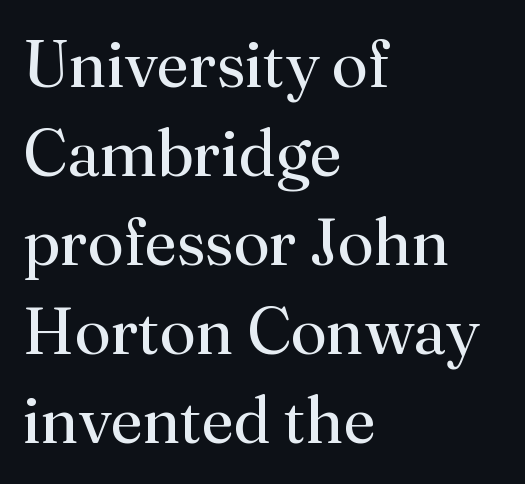
{"serif": "yes", "italic": "no", "bold": "no", "weight": "regular", "width": "normal", "stroke_contrast": "medium", "x_height": "small", "monospaced": "no", "underline": "no", "align": "left", "line_spacing": "normal", "line_spacing_ratio": 1.37, "letter_spacing": "normal", "letter_spacing_em": 0.0, "glyph_px": 65}
